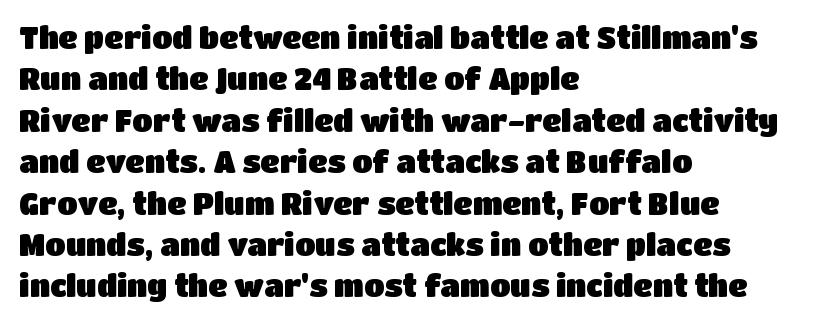
Q: Is the text italic (slanted)? A: No, it is upright.
Q: Is the typeface a serif or a sans-serif typeface? A: Sans-serif.
Q: Is the text underlined? A: No.
Q: How is the paragraph aligned? A: Left-aligned.
Q: Is the spacing between letters normal or unusually wide? A: Normal.
Q: Is the spacing between lines tight, normal or loose? A: Normal.
Q: Width (condensed, normal, or wide)? A: Normal.
Q: Stroke contrast? A: Low.
Q: x-height? A: Large.
Q: Monospaced? A: No.
